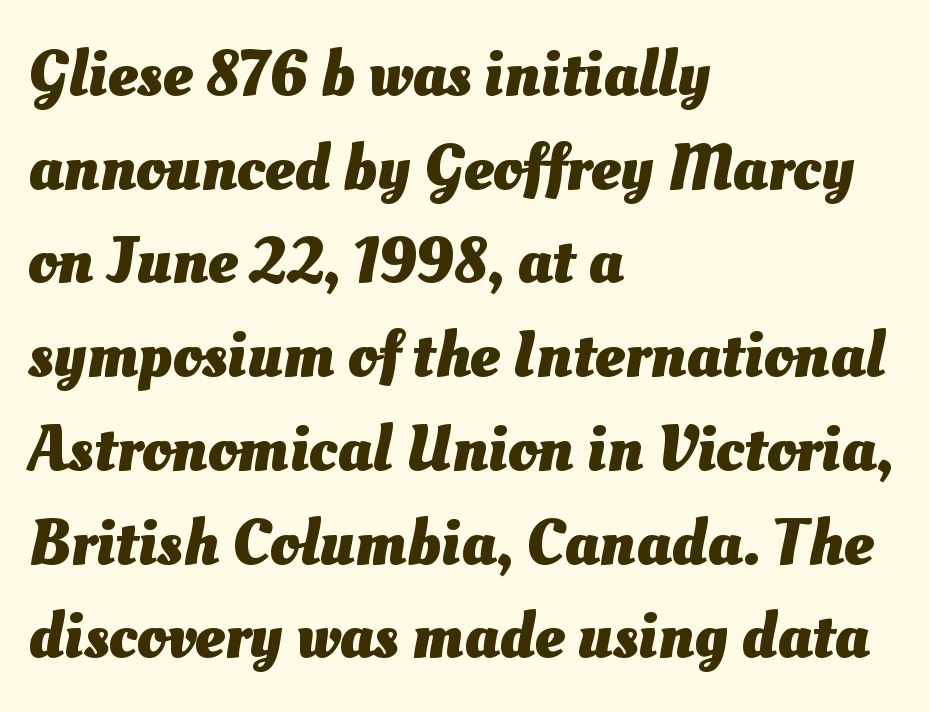
{"bold": "yes", "weight": "heavy", "width": "normal", "stroke_contrast": "medium", "x_height": "small", "monospaced": "no", "underline": "no", "align": "left", "line_spacing": "normal", "line_spacing_ratio": 1.42, "letter_spacing": "normal", "letter_spacing_em": 0.0, "glyph_px": 66}
